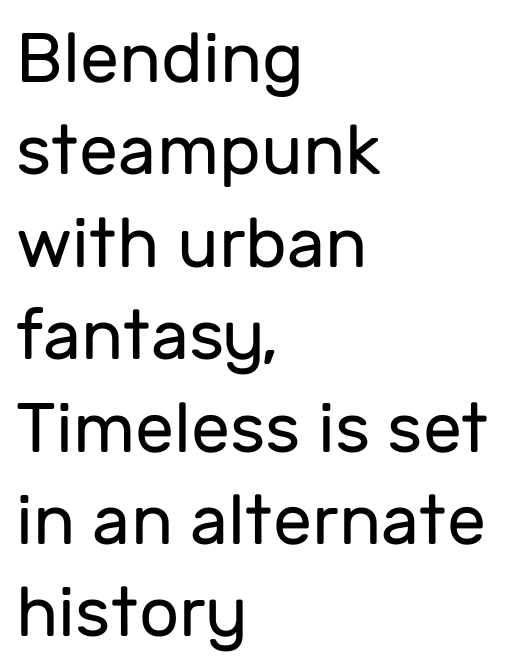
The image shows 70 px regular-weight sans-serif type, upright; set left-aligned, normal line spacing (1.32x), normal letter spacing, not underlined; low stroke contrast and a medium x-height.
